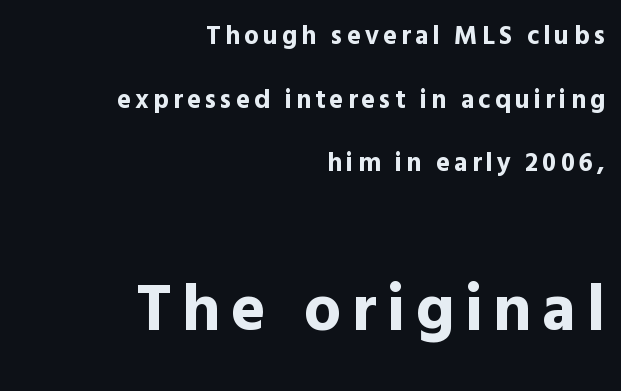
This is roman type, the default non-slanted kind. Alignment: flush right. Think of a printed novel: that variable character pitch is what you see here. Beneath every word, the page is bare. Reading down the column, the eye jumps a long way to each next line. Every letter is thick-stroked: bold, no question.
